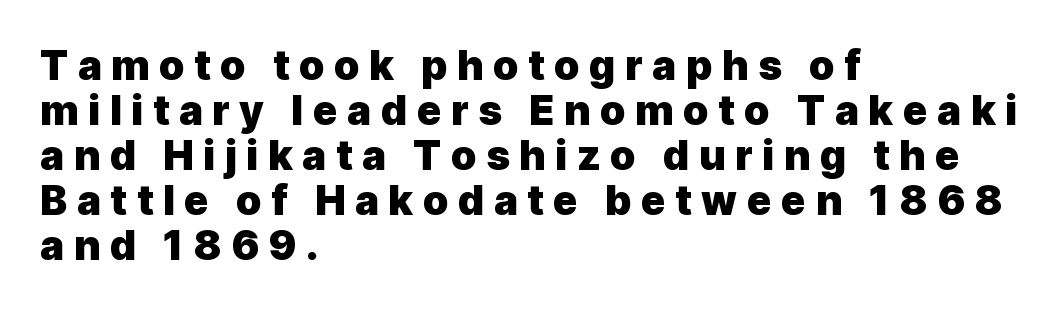
Q: Is the text bold? A: Yes.
Q: Is the text italic (slanted)? A: No, it is upright.
Q: Is the typeface a serif or a sans-serif typeface? A: Sans-serif.
Q: Is the text underlined? A: No.
Q: How is the paragraph aligned? A: Left-aligned.
Q: Is the spacing between letters normal or unusually wide? A: Unusually wide.
Q: Is the spacing between lines tight, normal or loose? A: Tight.
Q: Width (condensed, normal, or wide)? A: Normal.
Q: x-height? A: Medium.
Q: Monospaced? A: No.
